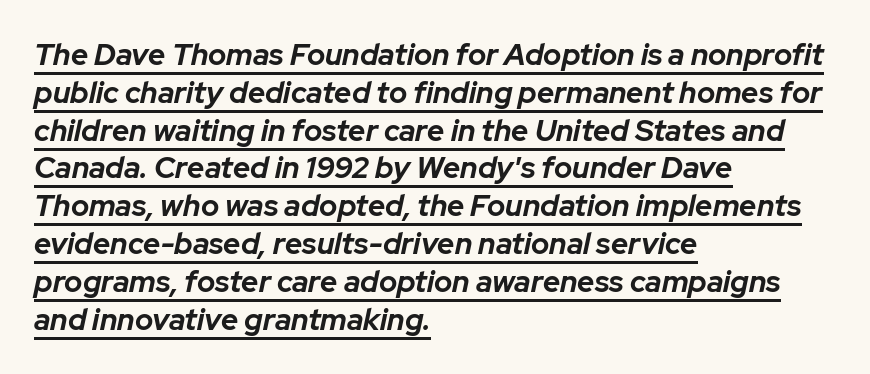
The image shows 30 px bold type, italic (leaning right); set left-aligned, normal line spacing (1.26x), normal letter spacing, underlined; low stroke contrast and a medium x-height.
